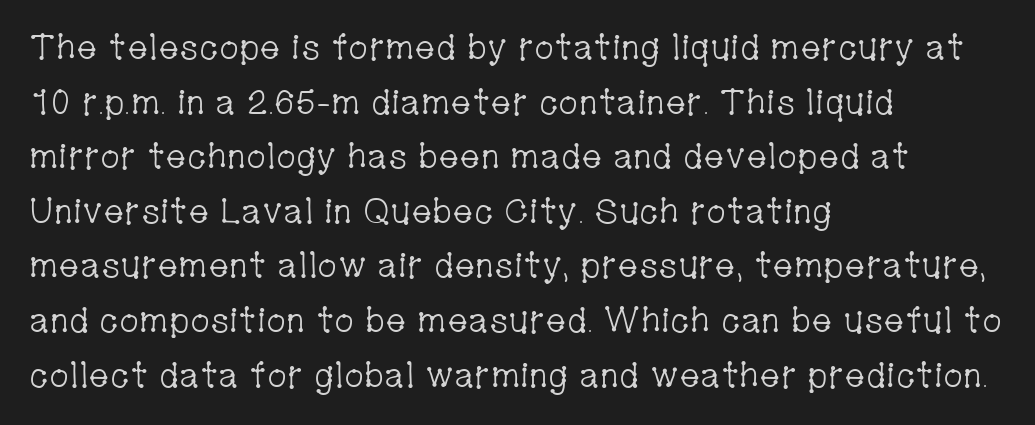
Think of a printed novel: that variable character pitch is what you see here. A quiet, ordinary-to-light weight characterises the typeface. Italic: no, the glyphs are upright roman. Layout note: lines flush left. Rule under the text: the space is simply empty.
